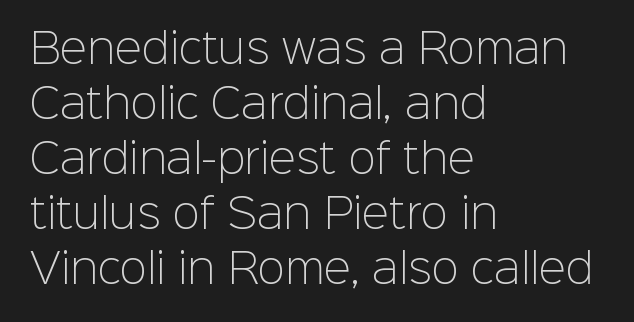
The image shows 41 px light sans-serif type, upright; set left-aligned, normal line spacing (1.34x), normal letter spacing, not underlined; low stroke contrast and a medium x-height.
